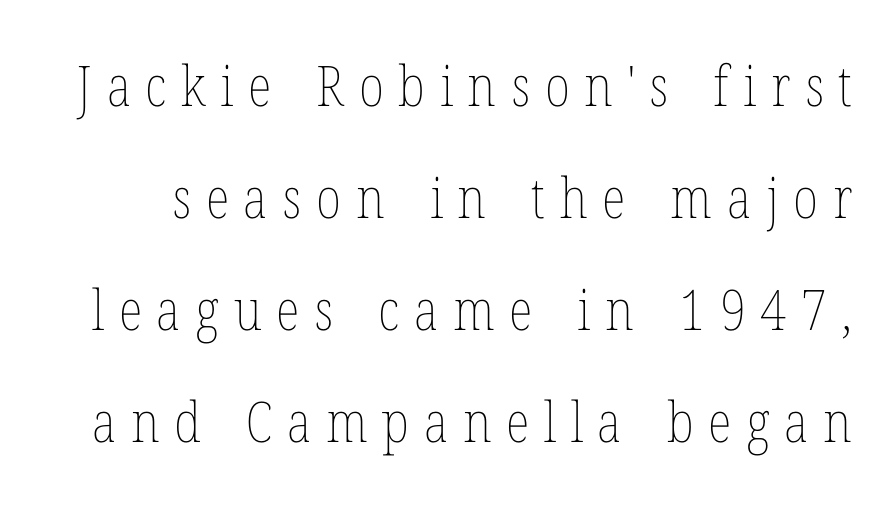
{"italic": "no", "bold": "no", "weight": "thin", "width": "condensed", "stroke_contrast": "low", "x_height": "medium", "monospaced": "no", "underline": "no", "line_spacing": "loose", "line_spacing_ratio": 2.0, "letter_spacing": "wide", "letter_spacing_em": 0.26, "glyph_px": 56}
